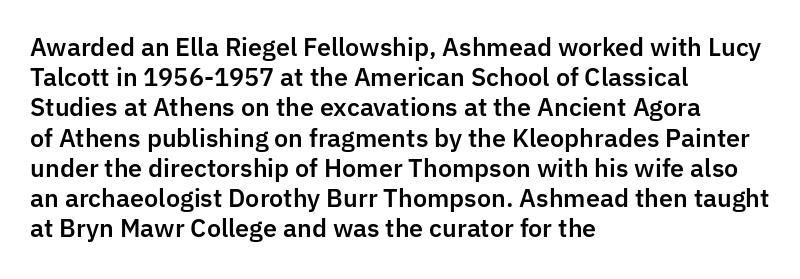
{"italic": "no", "underline": "no", "align": "left", "line_spacing": "normal", "line_spacing_ratio": 1.26, "letter_spacing": "normal", "letter_spacing_em": 0.0, "glyph_px": 24}
